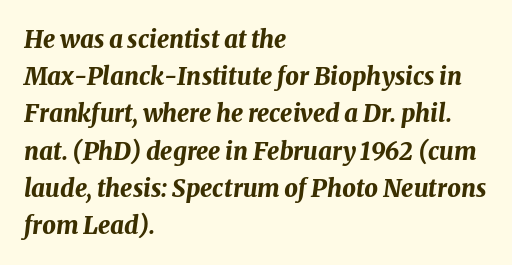
The rendering applies a slant to the glyphs. On the weight axis this lands at bold, roughly 700. Look at the tracking — it's just the regular setting, nothing added. Leading matches the norm, producing a regular column. Visually the block forms a straight wall on the left and a jagged coastline on the right. Underline: absent.
